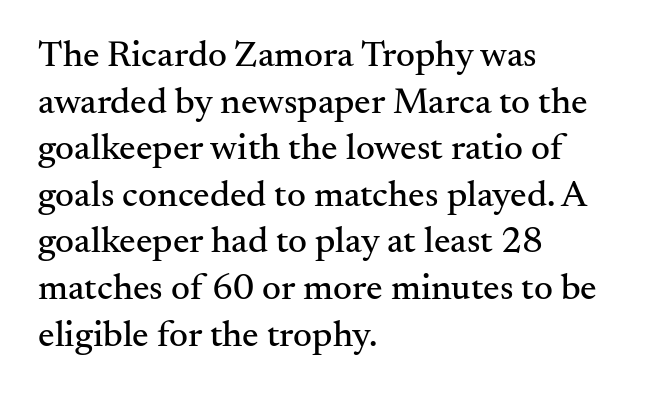
{"serif": "yes", "italic": "no", "width": "normal", "stroke_contrast": "medium", "x_height": "small", "monospaced": "no", "underline": "no", "align": "left", "line_spacing": "normal", "line_spacing_ratio": 1.26, "letter_spacing": "normal", "letter_spacing_em": 0.0, "glyph_px": 37}
